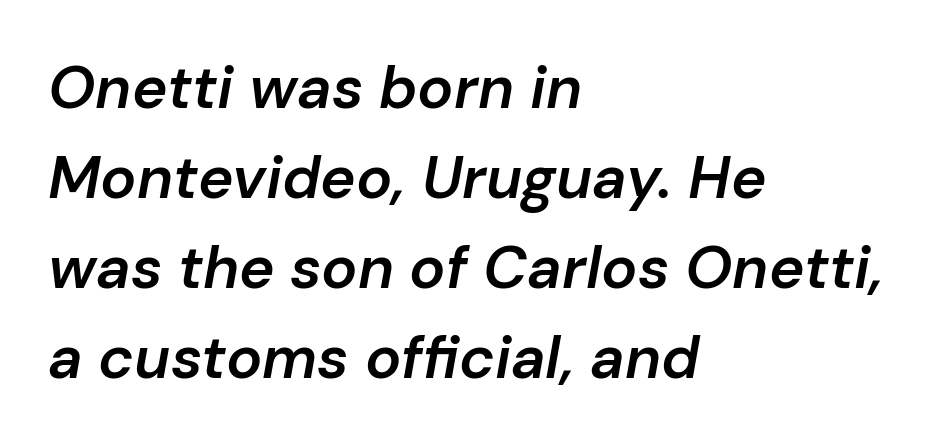
The image shows 60 px semibold type, italic (leaning right); set left-aligned, normal line spacing (1.5x), normal letter spacing, not underlined; low stroke contrast and a medium x-height.
